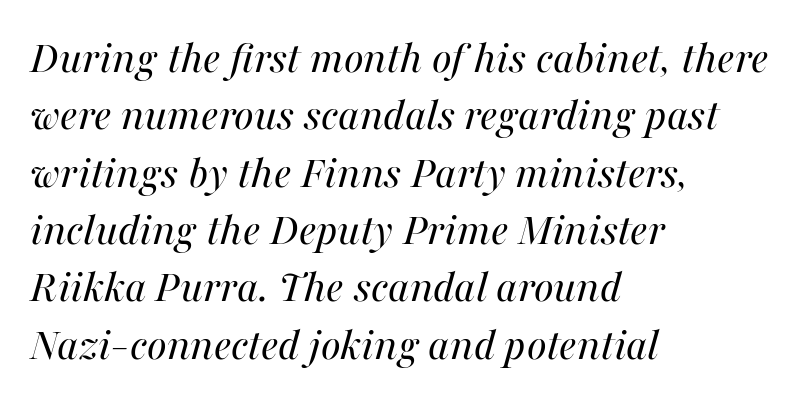
Each row of text sits above clean, open space. The face looks like a standard text weight, possibly lighter. The type is set solid horizontally, with unmodified tracking. The letters advance in unequal steps, a hallmark of proportional type. Leftover space on each line is placed entirely after the last word. Observe the lean: these are italic letterforms.
